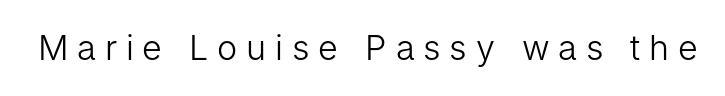
The image shows 34 px light sans-serif type, upright; set unusually wide letter spacing (+0.26 em), not underlined; low stroke contrast and a medium x-height.
